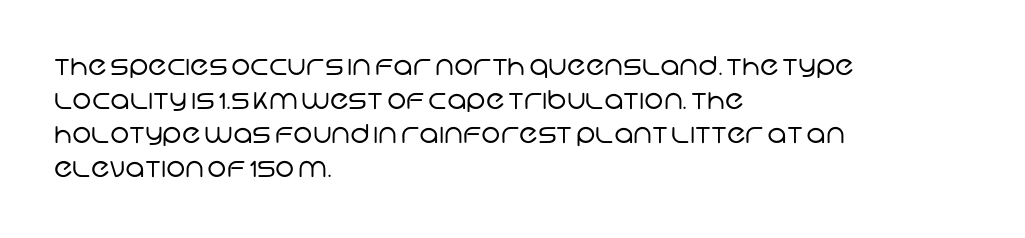
Q: Is the text bold? A: No.
Q: Is the text underlined? A: No.
Q: How is the paragraph aligned? A: Left-aligned.
Q: Is the spacing between letters normal or unusually wide? A: Normal.
Q: Is the spacing between lines tight, normal or loose? A: Normal.
